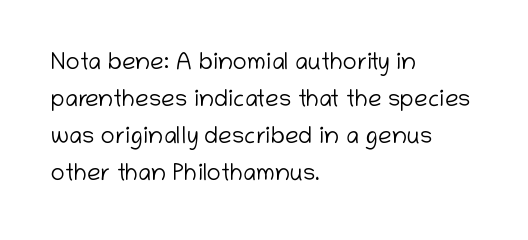
{"italic": "no", "bold": "no", "underline": "no", "align": "left", "line_spacing": "normal", "line_spacing_ratio": 1.54, "letter_spacing": "normal", "letter_spacing_em": 0.0, "glyph_px": 24}
